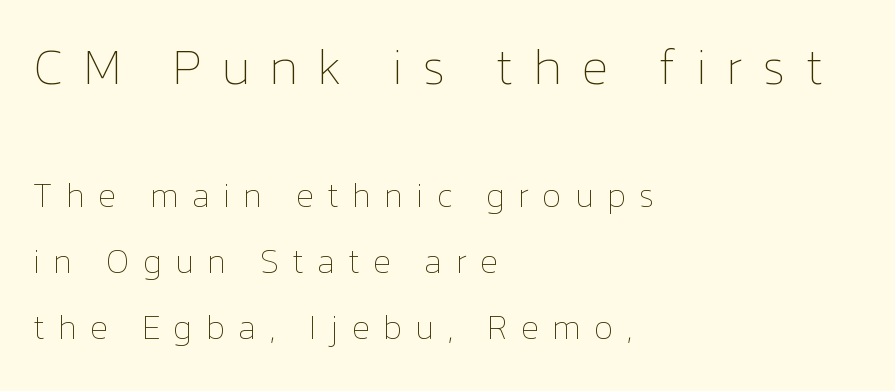
The image shows 51 px thin type, upright; set left-aligned, loose line spacing (1.94x), unusually wide letter spacing (+0.38 em), not underlined; the first (top) block is 1.5x larger; low stroke contrast and a medium x-height.
